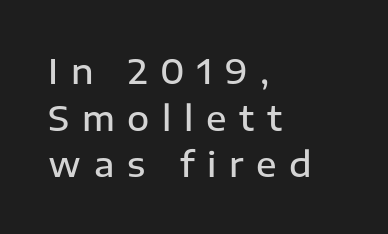
The image shows 34 px semibold sans-serif type, upright; set left-aligned, normal line spacing (1.37x), unusually wide letter spacing (+0.37 em), not underlined; low stroke contrast and a medium x-height.
